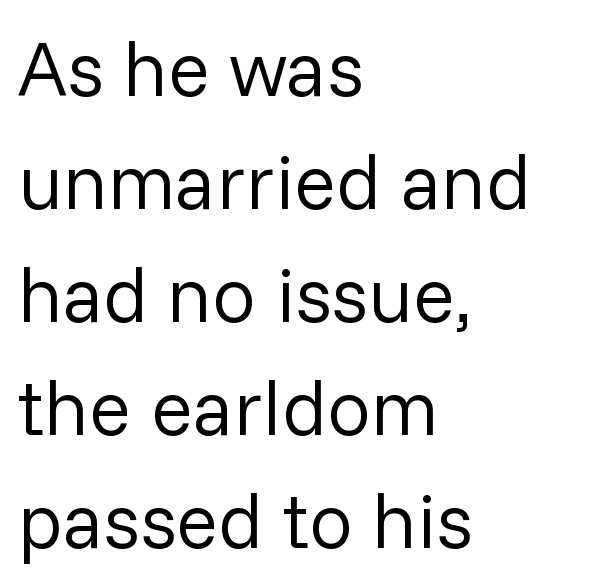
The rendering anchors every line to the left-hand side. Standard letterfit; no display-style spreading of the glyphs. If you drew a line through each stem, it would be perfectly vertical. Unlike a traditional serif, this face leaves its strokes unadorned. No word sits above an underline. Evenly set lines give the paragraph a standard silhouette.
